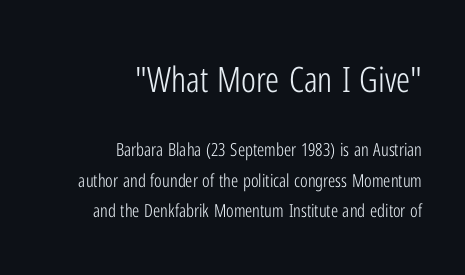
The image shows 35 px light, condensed sans-serif type, upright; set right-aligned, line spacing 1.71x, normal letter spacing, not underlined; the first (top) block is 1.94x larger; low stroke contrast and a medium x-height.
